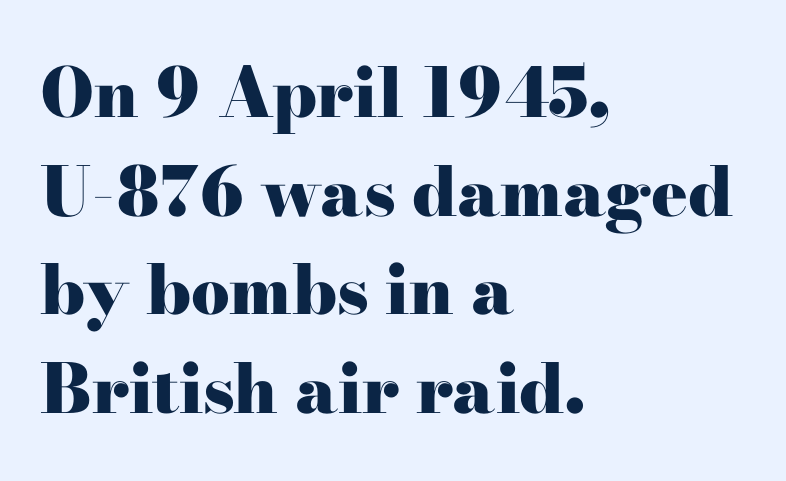
The image shows 68 px heavy, wide serif type, upright; set left-aligned, normal line spacing (1.45x), normal letter spacing, not underlined; high stroke contrast and a small x-height.
